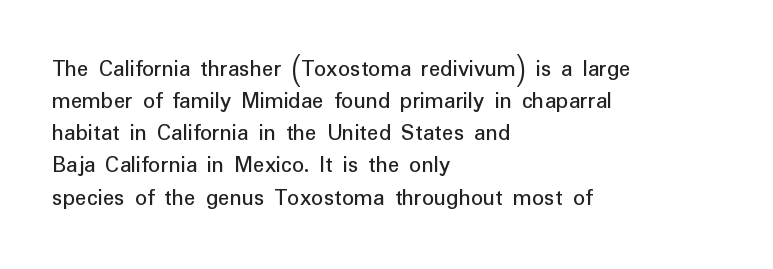
Q: Is the text bold? A: No.
Q: Is the text italic (slanted)? A: No, it is upright.
Q: Is the text underlined? A: No.
Q: How is the paragraph aligned? A: Left-aligned.
Q: Is the spacing between letters normal or unusually wide? A: Normal.
Q: Is the spacing between lines tight, normal or loose? A: Normal.
